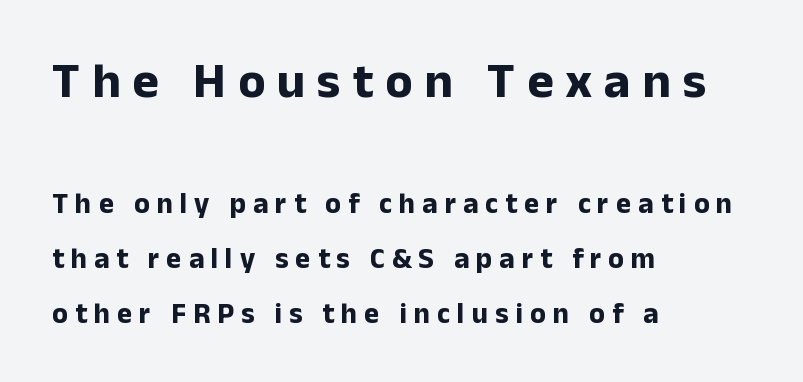
The image shows 50 px bold sans-serif type, upright; set left-aligned, line spacing 1.89x, unusually wide letter spacing (+0.24 em), not underlined; the first (top) block is 1.72x larger; low stroke contrast and a medium x-height.
